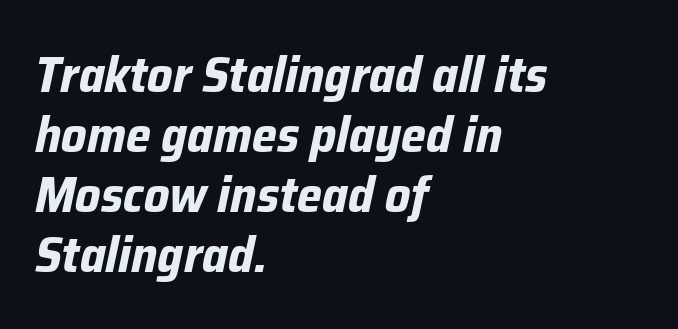
{"italic": "yes", "lean": "right", "slant_degrees": 12, "bold": "yes", "weight": "bold", "width": "normal", "stroke_contrast": "low", "x_height": "medium", "monospaced": "no", "underline": "no", "align": "left", "line_spacing_ratio": 1.2, "letter_spacing": "normal", "letter_spacing_em": 0.0, "glyph_px": 50}
